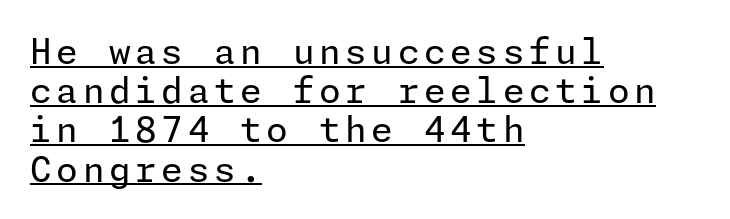
The image shows 35 px regular-weight sans-serif type, upright; set left-aligned, tight line spacing (1.12x), underlined; low stroke contrast and a medium x-height.
